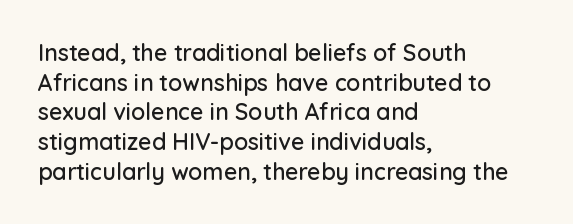
The image shows 23 px text type, upright; set left-aligned, normal line spacing (1.29x), normal letter spacing, not underlined.
